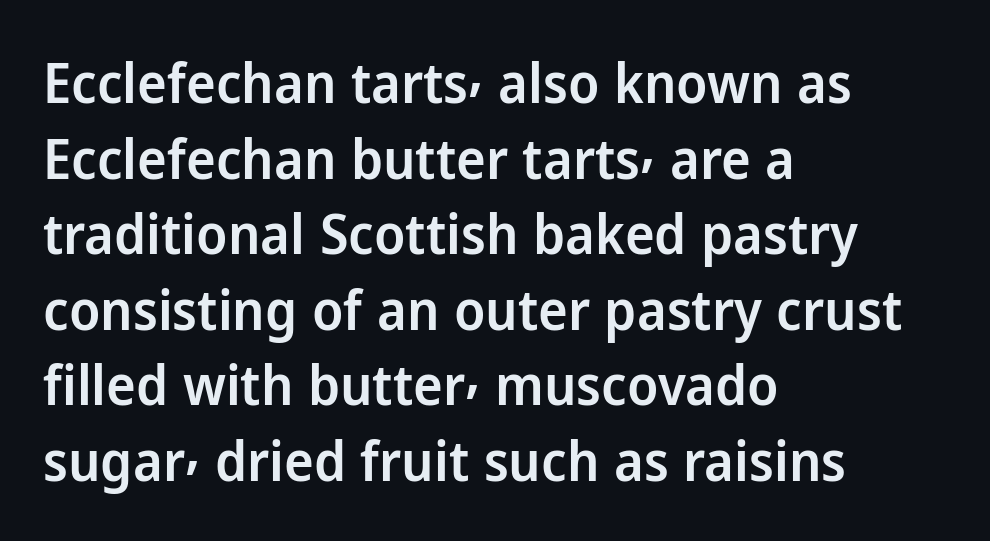
The image shows 56 px semibold sans-serif type, upright; set left-aligned, normal line spacing (1.35x), normal letter spacing, not underlined; low stroke contrast and a medium x-height.
